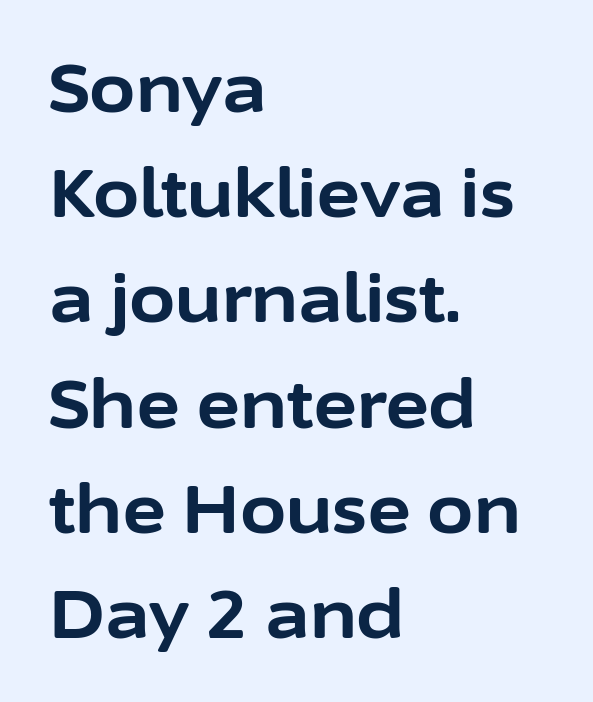
This block has exactly the height ordinary leading produces. These lines carry a lot of weight — the face is fully bold. Type without underlining. Is this a fixed-width face? No — the glyphs have proportional, varying widths. Horizontal alignment here is leftward, the default for most running prose. Characters follow at the spacing the type designer built in.
